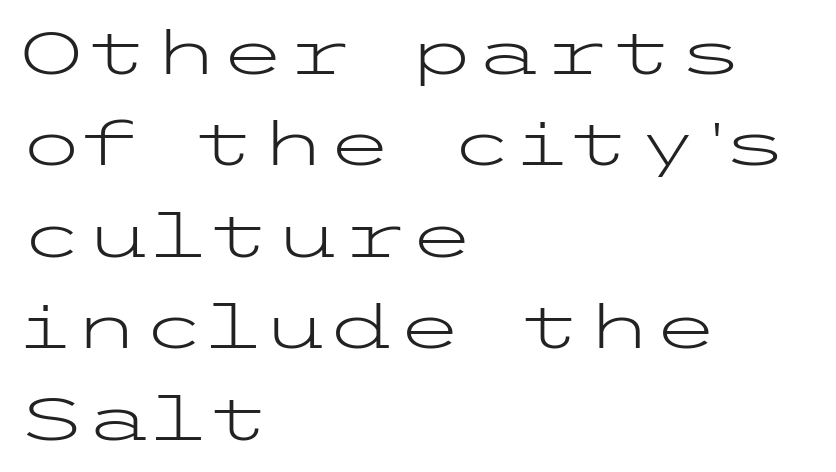
Clear beneath every line of the passage. The rendering keeps characters at their native spacing. Serif or sans? Sans — the stroke terminals are bare. Quick note: interline space is typical. The typesetting does not lean heavy: it is not bold.
